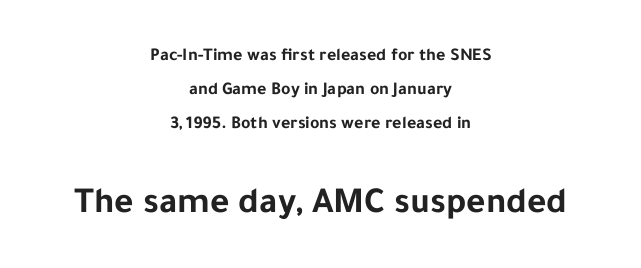
Heft: maximum for text — a bold. This layout puts the modest block above and the oversized block below. Nobody drew a line under any word here. A typesetter would label this face a sans. The line texture is even and compact thanks to regular tracking.
